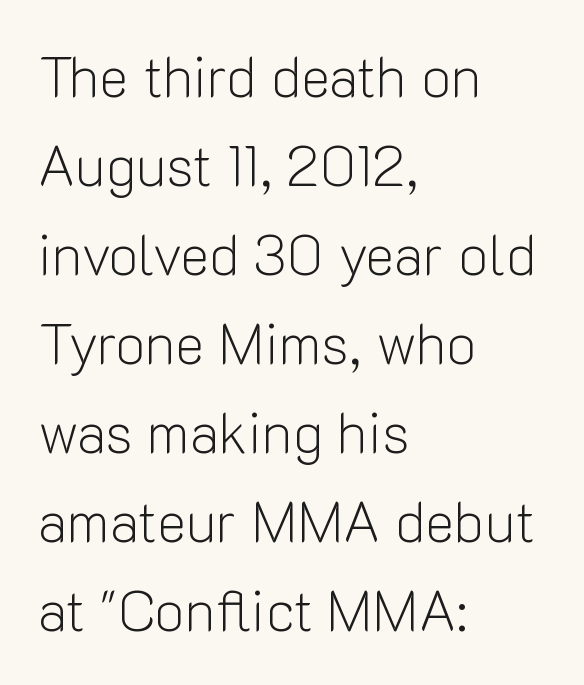
The image shows 56 px light sans-serif type, upright; set left-aligned, normal line spacing (1.59x), normal letter spacing, not underlined; low stroke contrast and a medium x-height.
